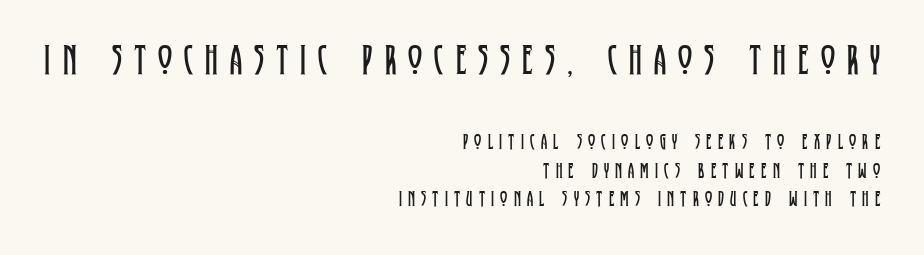
{"serif": "yes", "italic": "no", "bold": "no", "weight": "regular", "width": "condensed", "stroke_contrast": "low", "x_height": "large", "monospaced": "no", "underline": "no", "align": "right", "line_spacing": "normal", "line_spacing_ratio": 1.28, "letter_spacing": "wide", "letter_spacing_em": 0.28, "larger_block": "first", "size_ratio": 1.95, "glyph_px": 43}
